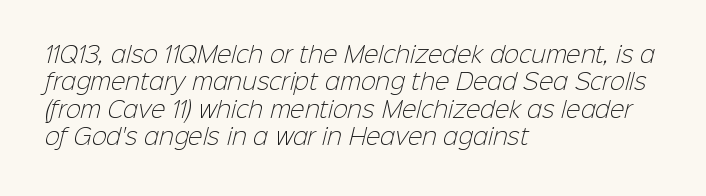
Q: Is the text bold? A: No.
Q: Is the text underlined? A: No.
Q: How is the paragraph aligned? A: Left-aligned.
Q: Is the spacing between letters normal or unusually wide? A: Normal.
Q: Is the spacing between lines tight, normal or loose? A: Normal.
